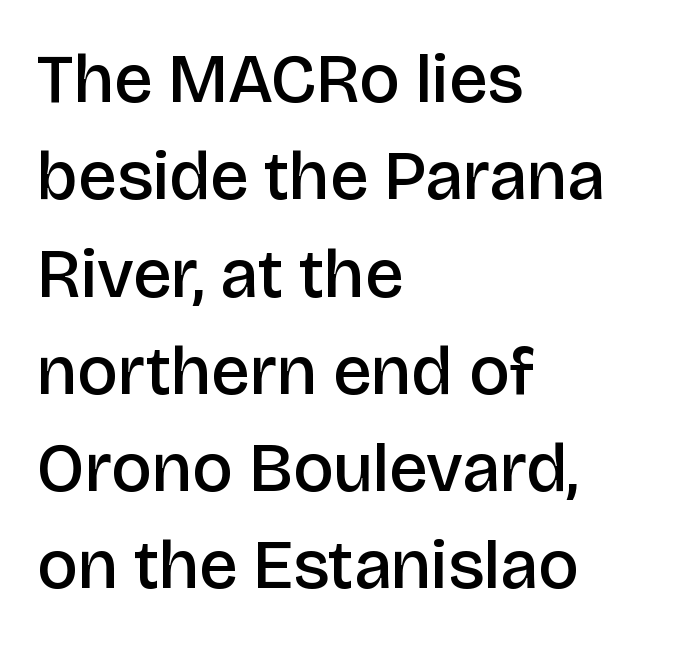
The image shows 69 px semibold sans-serif type, upright; set left-aligned, normal line spacing (1.41x), normal letter spacing, not underlined; low stroke contrast and a large x-height.
